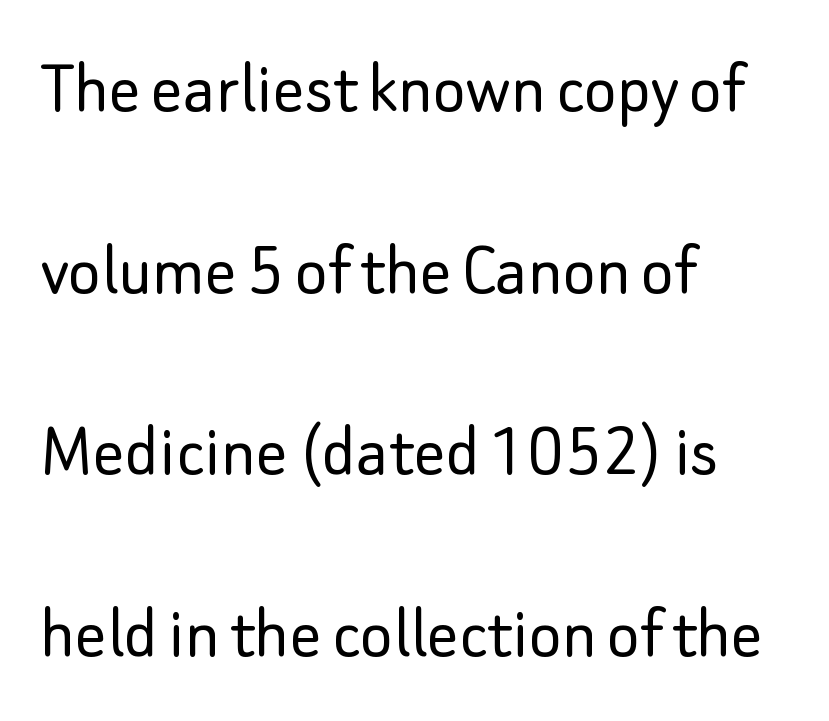
Q: Is the text bold? A: No.
Q: Is the text italic (slanted)? A: No, it is upright.
Q: Is the typeface a serif or a sans-serif typeface? A: Sans-serif.
Q: Is the text underlined? A: No.
Q: How is the paragraph aligned? A: Left-aligned.
Q: Is the spacing between letters normal or unusually wide? A: Normal.
Q: Is the spacing between lines tight, normal or loose? A: Loose.
Q: Width (condensed, normal, or wide)? A: Normal.
Q: Stroke contrast? A: Low.
Q: x-height? A: Small.
Q: Monospaced? A: No.
